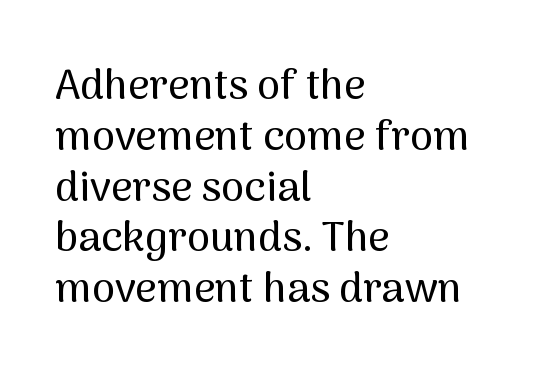
Quick note: underline off. Layout note: lines flush left. Is this a sans? Yes — the strokes have no serifs. Is this a fixed-width face? No — the glyphs have proportional, varying widths. Italic: no, the glyphs are upright roman.
